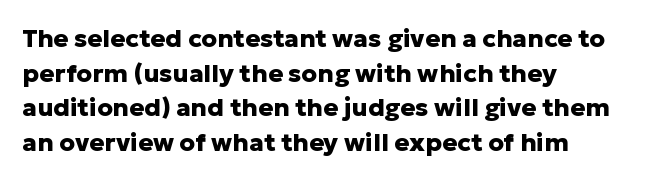
The type sits square on the baseline with zero lean. Summary of weight: heavy, a full bold. Rule under the text: the space is simply empty. Is the letter spacing exaggerated? No — it looks like the ordinary default.
